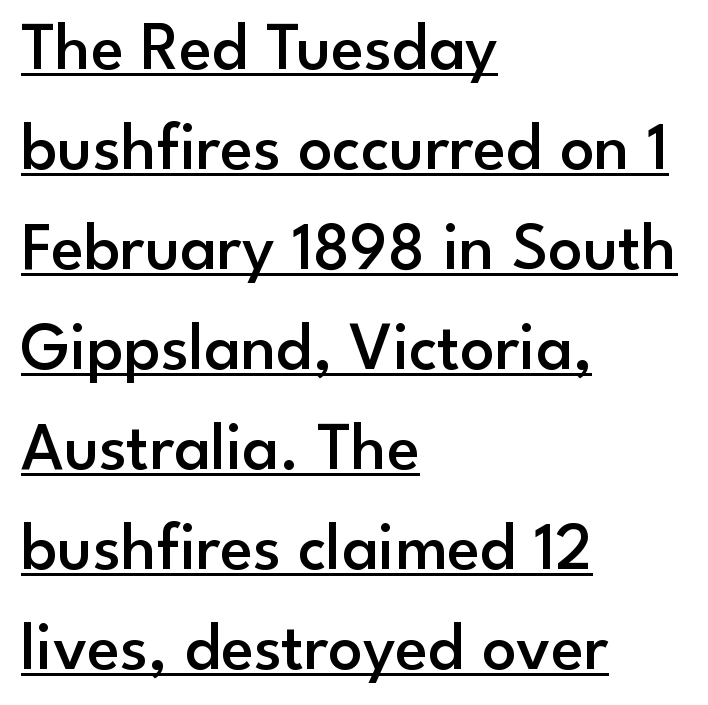
This rendering features underlined lettering. This sample has the flowing, uneven cadence of proportional lettering. In terms of weight, the rendering is demibold, just under bold. Vertical strokes here are truly vertical.
